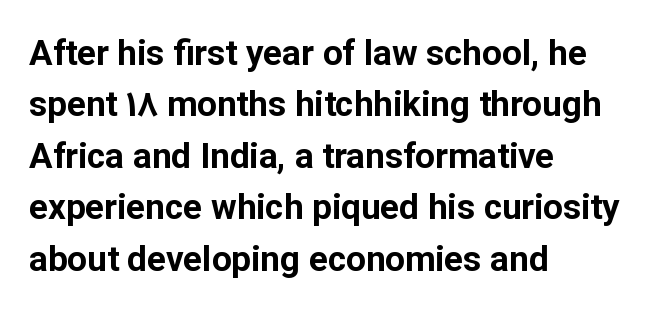
The line texture is even and compact thanks to regular tracking. A typesetter would mark this as roman, not italic. Looks like regular typesetting: each glyph gets only the width it needs. The designer left line spacing at the default. Set as a true bold cut, around the 700 mark. Plain, unruled lines of type.
